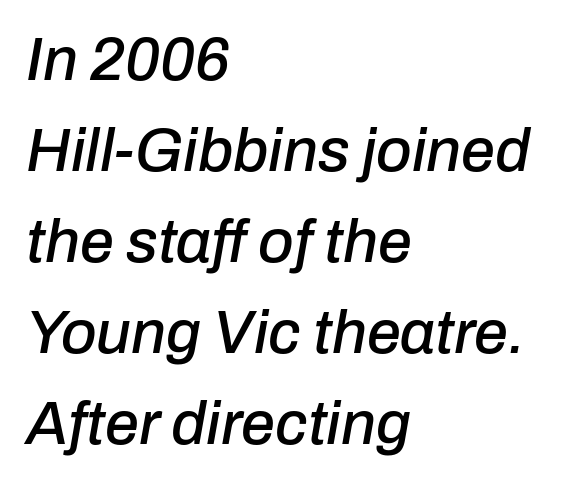
Quick note: interline space is typical. Line starts are locked; line ends wander. Rendered with sloped, italic letterforms. Between one letter and the next there's only the usual sliver of space.
